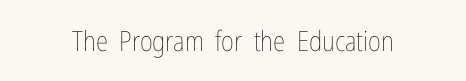
Q: Is the text bold? A: No.
Q: Is the text italic (slanted)? A: No, it is upright.
Q: Is the text underlined? A: No.
Q: Is the spacing between letters normal or unusually wide? A: Normal.
Q: Width (condensed, normal, or wide)? A: Condensed.
Q: Stroke contrast? A: Low.
Q: x-height? A: Medium.
Q: Monospaced? A: No.
